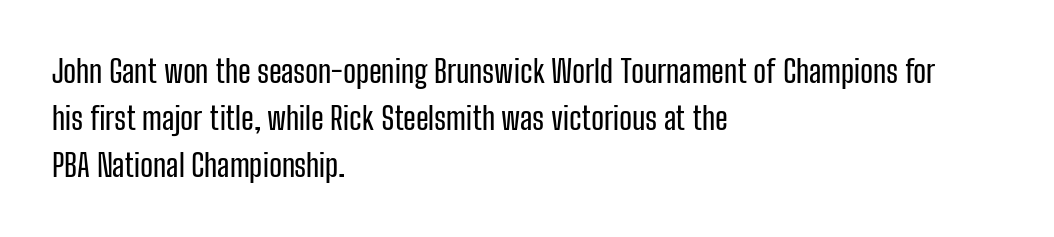
The image shows 31 px condensed sans-serif type, upright; set left-aligned, normal line spacing (1.52x), normal letter spacing, not underlined; low stroke contrast and a medium x-height.
